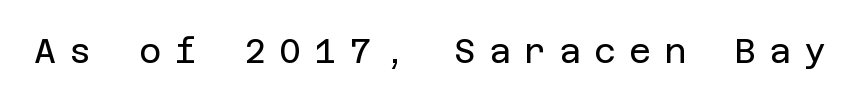
Q: Is the text bold? A: No.
Q: Is the text italic (slanted)? A: No, it is upright.
Q: Is the typeface a serif or a sans-serif typeface? A: Sans-serif.
Q: Is the text underlined? A: No.
Q: Is the spacing between letters normal or unusually wide? A: Unusually wide.
Q: Width (condensed, normal, or wide)? A: Normal.
Q: Stroke contrast? A: Low.
Q: x-height? A: Large.
